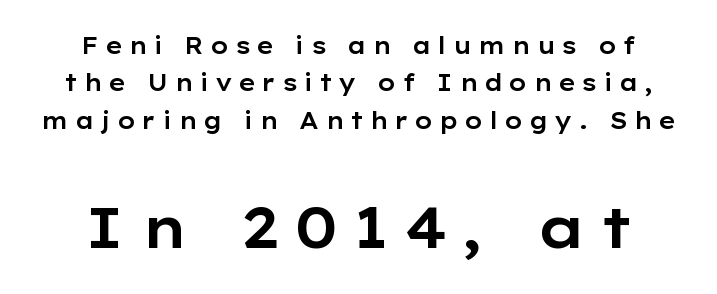
{"serif": "no", "italic": "no", "width": "wide", "stroke_contrast": "low", "x_height": "medium", "monospaced": "no", "underline": "no", "align": "center", "line_spacing": "normal", "line_spacing_ratio": 1.63, "letter_spacing": "wide", "letter_spacing_em": 0.24, "larger_block": "second", "size_ratio": 2.52, "glyph_px": 58}
